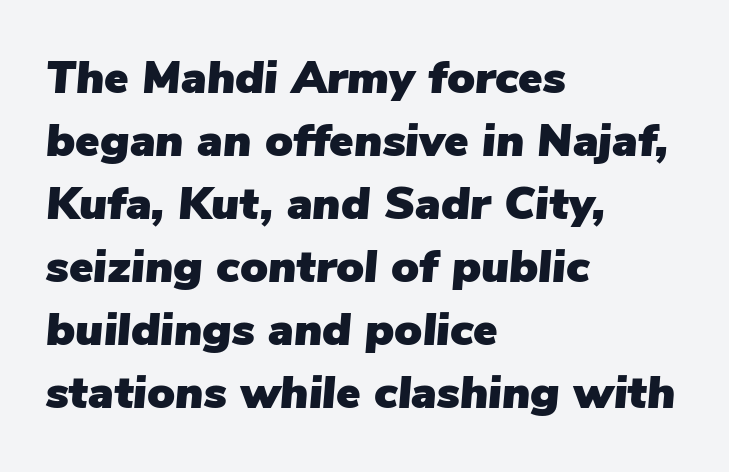
Q: Is the text italic (slanted)? A: Yes, it leans right by about 5 degrees.
Q: Is the text underlined? A: No.
Q: How is the paragraph aligned? A: Left-aligned.
Q: Is the spacing between letters normal or unusually wide? A: Normal.
Q: Is the spacing between lines tight, normal or loose? A: Normal.
Q: Width (condensed, normal, or wide)? A: Normal.
Q: Stroke contrast? A: Low.
Q: x-height? A: Medium.
Q: Monospaced? A: No.
